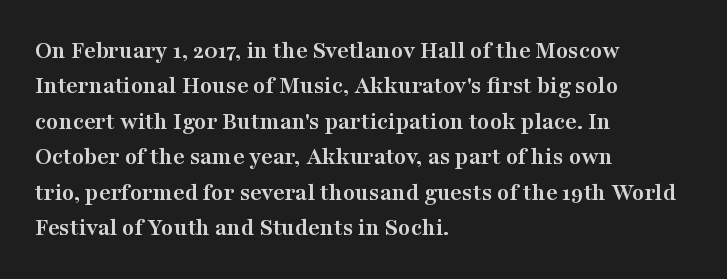
{"italic": "no", "bold": "yes", "underline": "no", "align": "left", "line_spacing": "normal", "line_spacing_ratio": 1.42, "letter_spacing": "normal", "letter_spacing_em": 0.0, "glyph_px": 25}
